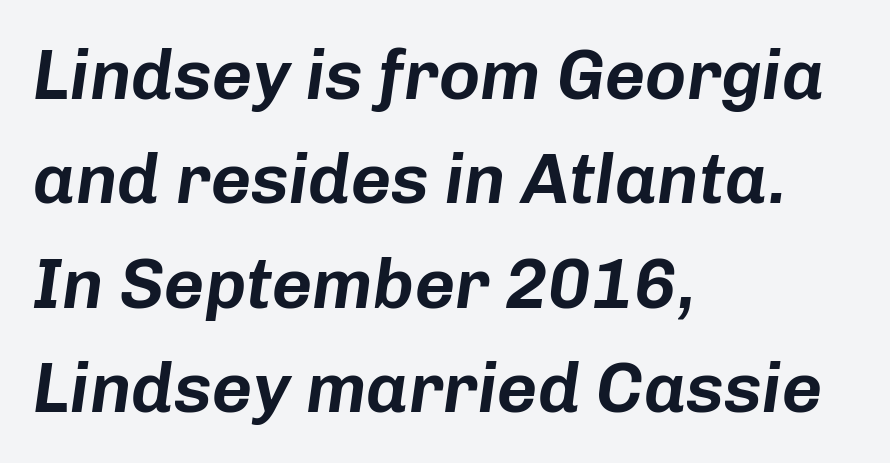
{"italic": "yes", "lean": "right", "slant_degrees": 8, "width": "normal", "stroke_contrast": "low", "x_height": "medium", "monospaced": "no", "underline": "no", "align": "left", "line_spacing": "normal", "line_spacing_ratio": 1.49, "letter_spacing": "normal", "letter_spacing_em": 0.0, "glyph_px": 70}
